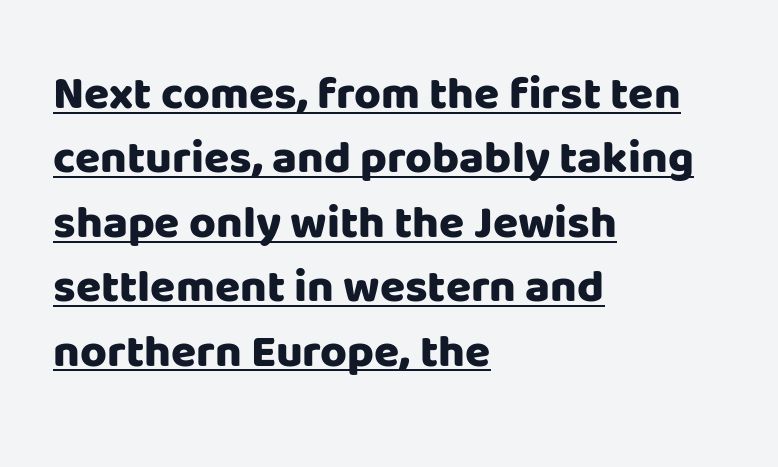
Q: Is the text bold? A: Yes.
Q: Is the text italic (slanted)? A: No, it is upright.
Q: Is the typeface a serif or a sans-serif typeface? A: Sans-serif.
Q: Is the text underlined? A: Yes.
Q: How is the paragraph aligned? A: Left-aligned.
Q: Is the spacing between letters normal or unusually wide? A: Normal.
Q: Is the spacing between lines tight, normal or loose? A: Normal.
Q: Width (condensed, normal, or wide)? A: Normal.
Q: Stroke contrast? A: Low.
Q: x-height? A: Large.
Q: Monospaced? A: No.
